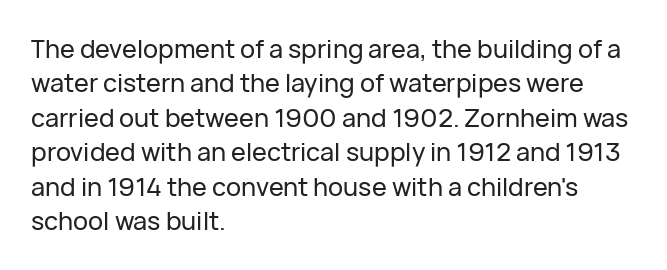
Style check: upright. All the whitespace from short lines collects on the right. Rule under the text: the space is simply empty. Leading matches the norm, producing a regular column.
